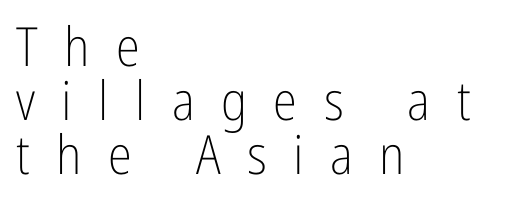
{"serif": "no", "italic": "no", "bold": "no", "weight": "light", "width": "condensed", "stroke_contrast": "low", "x_height": "medium", "monospaced": "no", "underline": "no", "align": "left", "line_spacing": "tight", "line_spacing_ratio": 1.0, "letter_spacing": "wide", "letter_spacing_em": 0.49, "glyph_px": 54}
